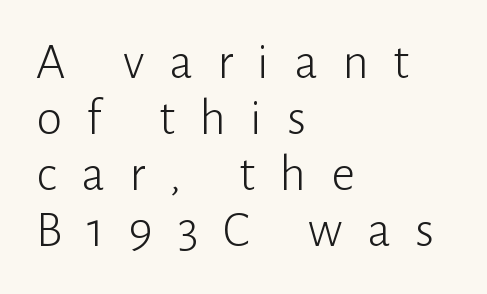
The image shows 52 px light sans-serif type, upright; set left-aligned, tight line spacing (1.08x), unusually wide letter spacing (+0.47 em), not underlined; low stroke contrast and a medium x-height.
